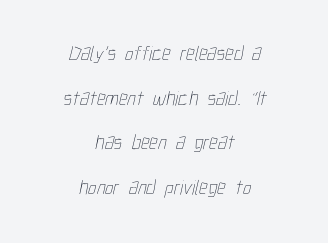
The words here are not underlined. Horizontally, the lines are justified to the midpoint only. Vertical stems look standard width or narrower in stroke. Characters follow at the spacing the type designer built in.
